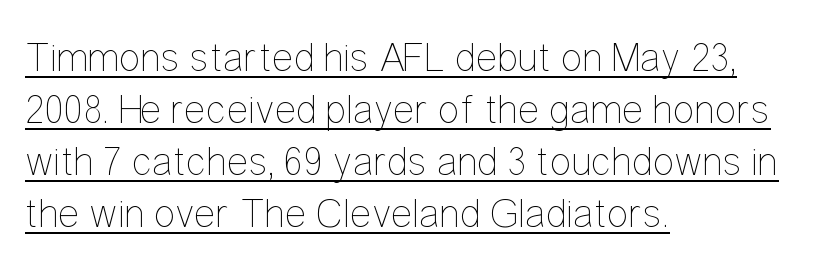
{"italic": "no", "bold": "no", "weight": "thin", "width": "condensed", "stroke_contrast": "low", "x_height": "medium", "monospaced": "no", "underline": "yes", "align": "left", "line_spacing": "normal", "line_spacing_ratio": 1.27, "letter_spacing": "normal", "letter_spacing_em": 0.0, "glyph_px": 41}
